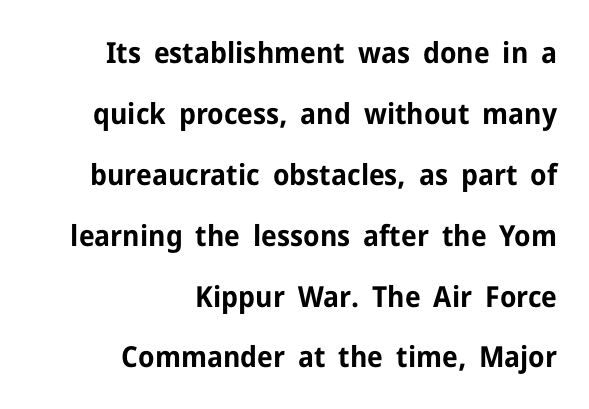
Unlike a traditional serif, this face leaves its strokes unadorned. In terms of leading, this rendering errs on the spacious side. The rendering anchors every line to the right-hand side. The passage shown is not underscored anywhere.
